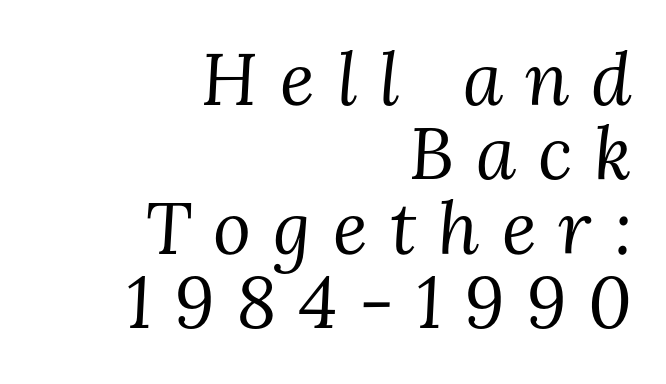
Heaviness? Minimal to ordinary, like unemphasized prose. The letters advance in unequal steps, a hallmark of proportional type. You could only call the tracking loose — the letters float apart. Does the lettering tilt? It does — this is italic. Lines of text with bare space underneath.
